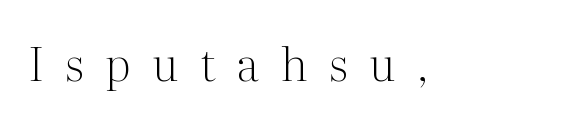
The image shows 45 px light serif type, upright; set unusually wide letter spacing (+0.48 em), not underlined; medium stroke contrast and a medium x-height.
